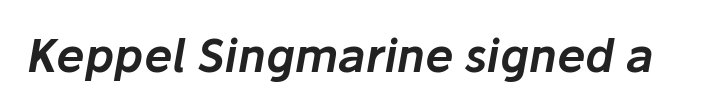
The face used here has a pronounced slope to its letters. A typesetter would call this proportional, since set widths differ per character. A bare baseline throughout the passage. Observe the ordinary spacing: letters are neighbours, not strangers.
